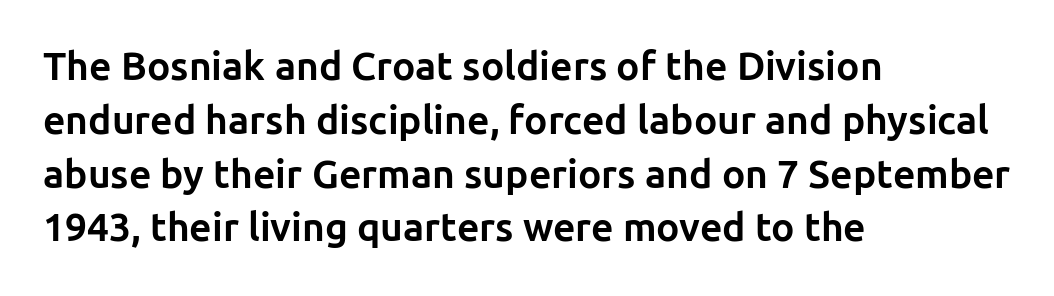
The passage shown is typed in a proportional face where columns would drift. Strong, thick strokes mark this as bold type. Which margin do the lines hug? The left one — the right edge is uneven. Each word holds together tightly as a unit, with standard inter-letter gaps.
